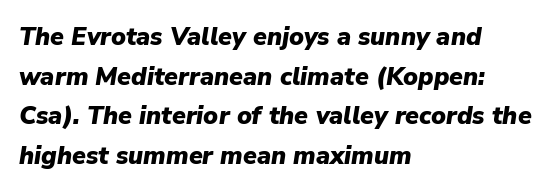
The image shows 25 px bold type, italic (leaning right); set left-aligned, normal line spacing (1.59x), normal letter spacing, not underlined.
